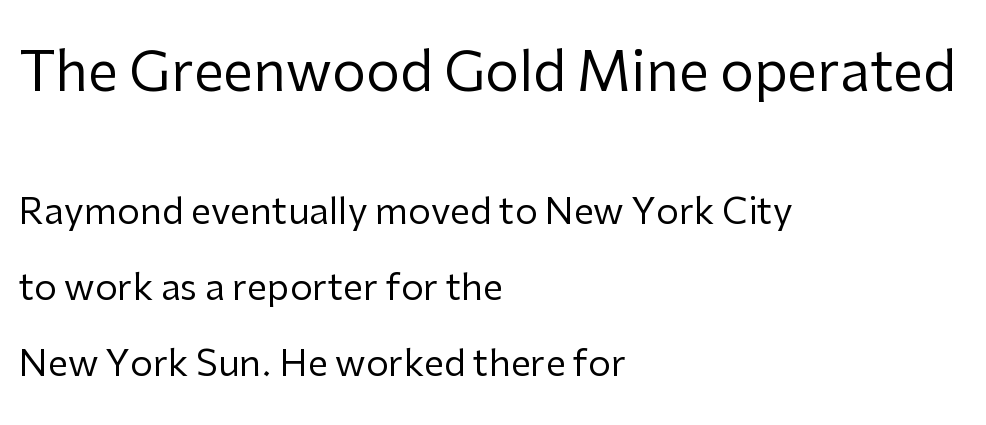
Q: Is the text bold? A: No.
Q: Is the text italic (slanted)? A: No, it is upright.
Q: Is the typeface a serif or a sans-serif typeface? A: Sans-serif.
Q: Is the text underlined? A: No.
Q: How is the paragraph aligned? A: Left-aligned.
Q: Is the spacing between letters normal or unusually wide? A: Normal.
Q: Is the spacing between lines tight, normal or loose? A: Loose.
Q: Which block of text is set in a larger size, the first (top) or the second (bottom)? A: The first (top) one.
Q: Width (condensed, normal, or wide)? A: Normal.
Q: Stroke contrast? A: Low.
Q: x-height? A: Medium.
Q: Monospaced? A: No.
